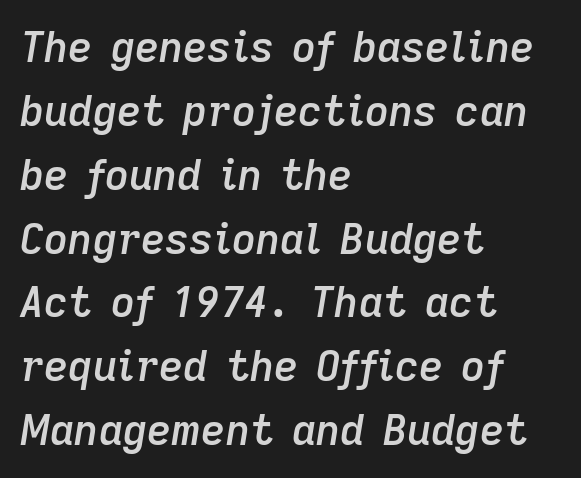
{"italic": "yes", "lean": "right", "slant_degrees": 9, "bold": "semi", "weight": "semibold", "width": "normal", "stroke_contrast": "low", "x_height": "medium", "monospaced": "no", "underline": "no", "align": "left", "line_spacing": "normal", "line_spacing_ratio": 1.52, "letter_spacing": "normal", "letter_spacing_em": 0.0, "glyph_px": 42}
